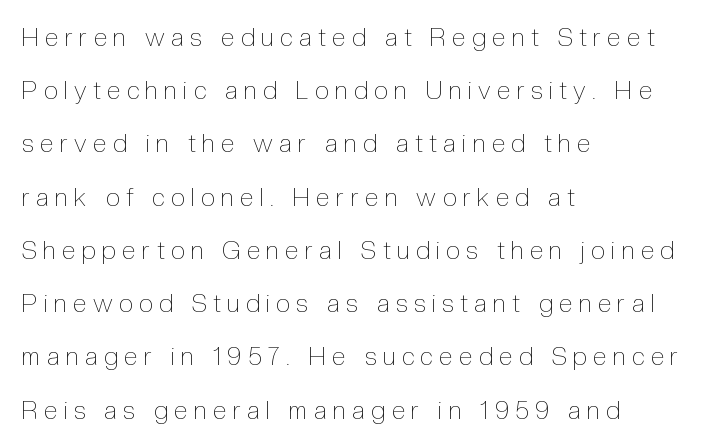
{"italic": "no", "bold": "no", "underline": "no", "align": "left", "line_spacing": "loose", "line_spacing_ratio": 2.13, "letter_spacing": "wide", "letter_spacing_em": 0.26, "glyph_px": 25}
